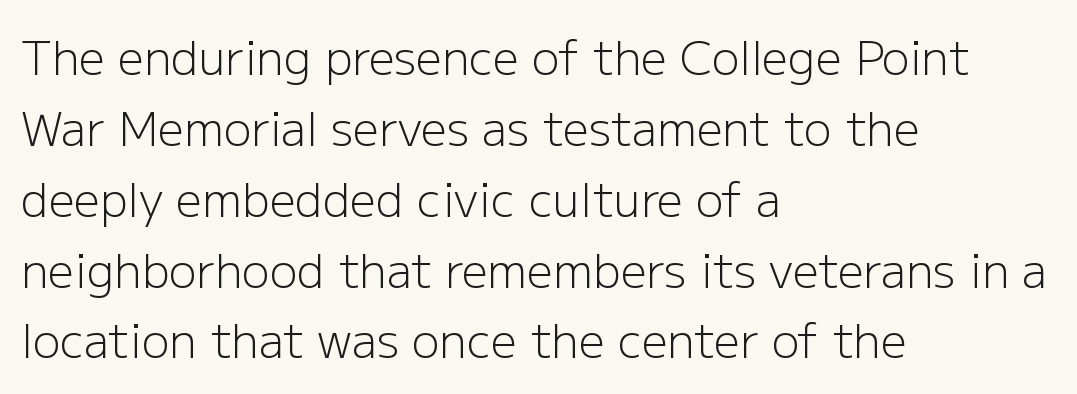
The image shows 46 px light sans-serif type, upright; set left-aligned, normal line spacing (1.54x), normal letter spacing, not underlined; low stroke contrast and a medium x-height.
